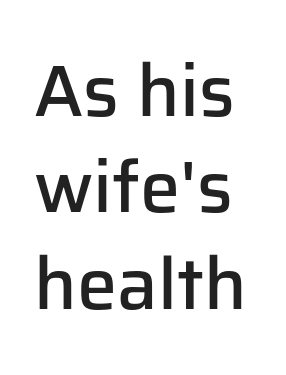
Q: Is the text bold? A: Semi-bold.
Q: Is the text italic (slanted)? A: No, it is upright.
Q: Is the typeface a serif or a sans-serif typeface? A: Sans-serif.
Q: Is the text underlined? A: No.
Q: Is the spacing between letters normal or unusually wide? A: Normal.
Q: Is the spacing between lines tight, normal or loose? A: Normal.
Q: Width (condensed, normal, or wide)? A: Normal.
Q: Stroke contrast? A: Low.
Q: x-height? A: Medium.
Q: Monospaced? A: No.
